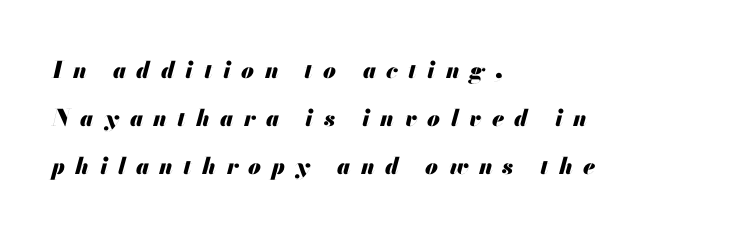
Its strokes are broad and dark, the hallmark of bold type. The glyphs look as if they've been sheared to an angle. The space between consecutive lines is lavish. Is the letter spacing exaggerated? Yes — the characters are pushed far apart. This sample is left-justified, so line endings fall wherever the words run out. The strip under each line holds only bare page.
